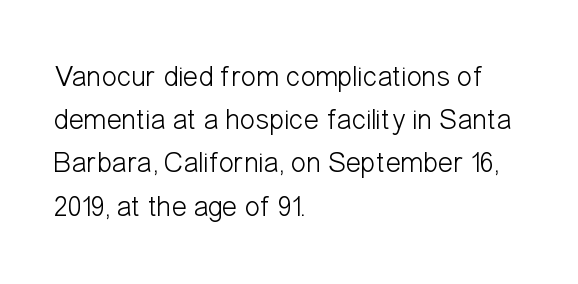
The gaps between neighbouring characters are ordinary and unremarkable. The specimen reads as upright at a glance. The cut favours lightness, reaching ordinary text weight at its darkest. The letters advance in unequal steps, a hallmark of proportional type.
